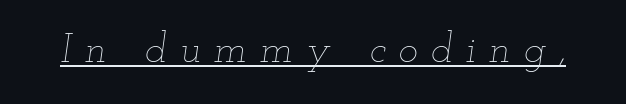
The image shows 41 px thin, wide type, italic (leaning right); set unusually wide letter spacing (+0.32 em), underlined; low stroke contrast and a small x-height.
